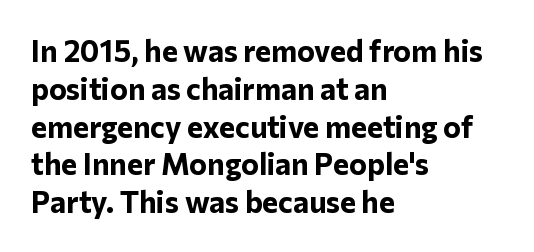
{"serif": "no", "italic": "no", "bold": "yes", "weight": "bold", "width": "normal", "stroke_contrast": "low", "x_height": "medium", "monospaced": "no", "underline": "no", "align": "left", "line_spacing": "normal", "line_spacing_ratio": 1.26, "letter_spacing": "normal", "letter_spacing_em": 0.0, "glyph_px": 30}
